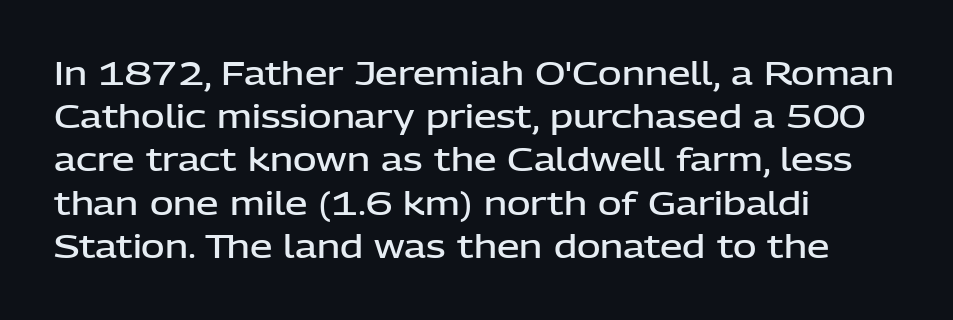
{"serif": "no", "italic": "no", "bold": "semi", "weight": "semibold", "width": "normal", "stroke_contrast": "low", "x_height": "medium", "monospaced": "no", "underline": "no", "align": "left", "line_spacing": "normal", "line_spacing_ratio": 1.35, "letter_spacing": "normal", "letter_spacing_em": 0.0, "glyph_px": 32}
